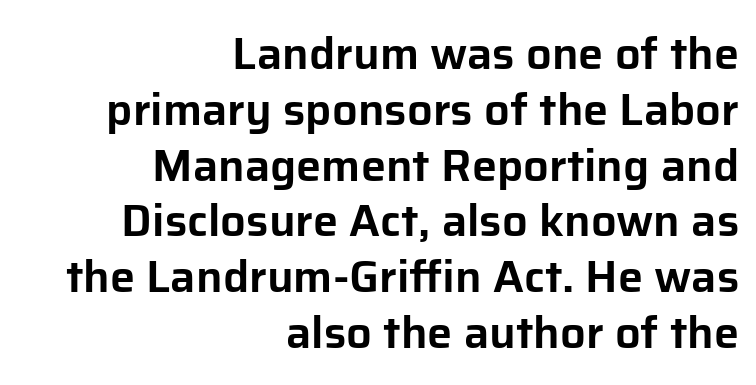
Look at the bottom of the vertical strokes: they stop flat, with no serifs. Caption: multi-line text, flush right, ragged left. The rendering uses natural spacing where letterforms have individual widths. Just letters on the line, the space beneath them empty. In terms of posture, this sample is upright. Between one letter and the next there's only the usual sliver of space.
